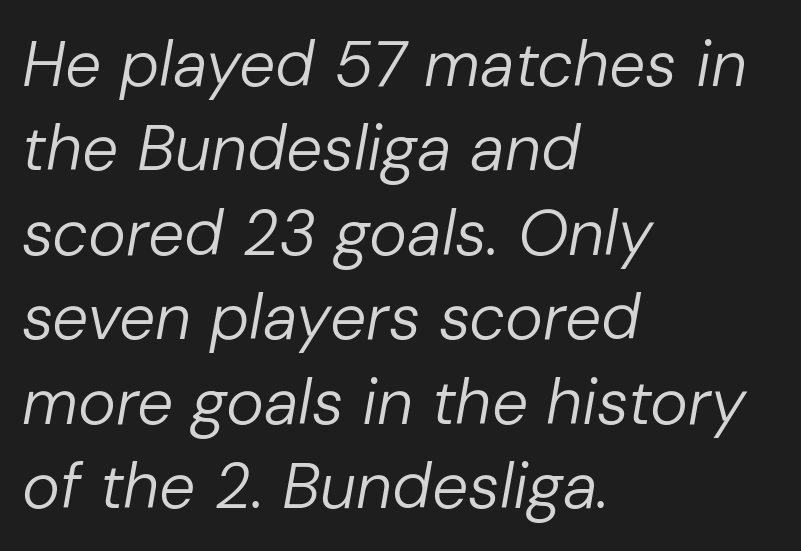
Q: Is the text bold? A: No.
Q: Is the text italic (slanted)? A: Yes, it leans right by about 10 degrees.
Q: Is the text underlined? A: No.
Q: How is the paragraph aligned? A: Left-aligned.
Q: Is the spacing between letters normal or unusually wide? A: Normal.
Q: Is the spacing between lines tight, normal or loose? A: Normal.
Q: Width (condensed, normal, or wide)? A: Normal.
Q: Stroke contrast? A: Low.
Q: x-height? A: Medium.
Q: Monospaced? A: No.
